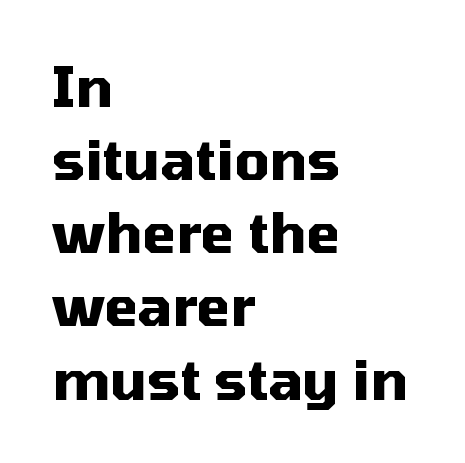
Think of a printed novel: that variable character pitch is what you see here. Tracking here is standard; glyphs follow each other at the usual distance. A dark, heavy texture on the line: the type is bold. The baseline area is clear. Look at the bottom of the vertical strokes: they stop flat, with no serifs. All the whitespace from short lines collects on the right.
